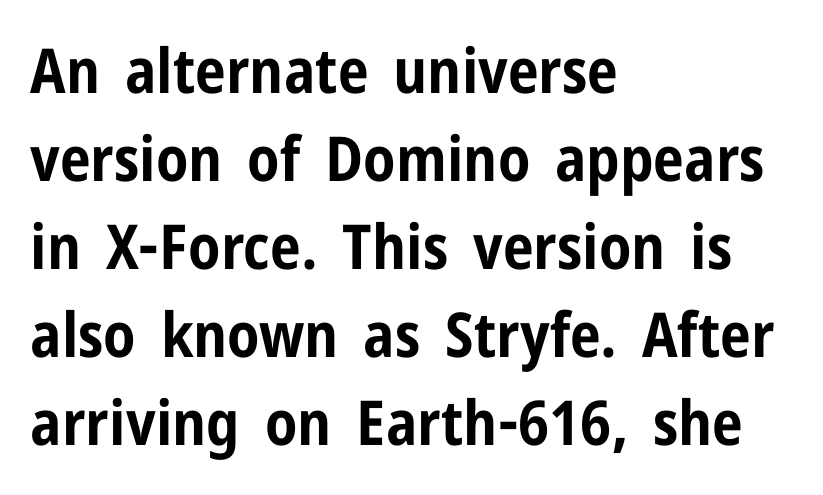
Q: Is the text bold? A: Yes.
Q: Is the text italic (slanted)? A: No, it is upright.
Q: Is the typeface a serif or a sans-serif typeface? A: Sans-serif.
Q: Is the text underlined? A: No.
Q: How is the paragraph aligned? A: Left-aligned.
Q: Is the spacing between letters normal or unusually wide? A: Normal.
Q: Is the spacing between lines tight, normal or loose? A: Normal.
Q: Width (condensed, normal, or wide)? A: Condensed.
Q: Stroke contrast? A: Low.
Q: x-height? A: Medium.
Q: Monospaced? A: No.
